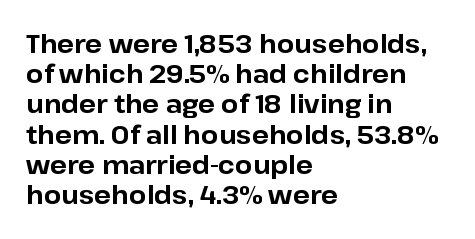
{"italic": "no", "bold": "yes", "underline": "no", "align": "left", "line_spacing_ratio": 1.21, "letter_spacing": "normal", "letter_spacing_em": 0.0, "glyph_px": 25}
